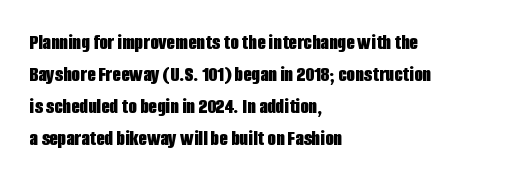
Students, observe: this is what conventionally led text looks like. Ascenders rise straight up at ninety degrees. Pretty heavy lettering here — definitely bold. The words here are not underlined.
